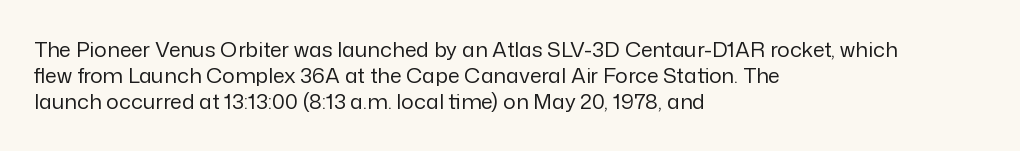
Does extra space separate the letters? No, they use regular spacing. Layout note: lines flush left. The area under the type is left untouched. This reads as an unemphasized weight, regular at the heaviest. This is roman type, the default non-slanted kind. Vertical spacing — default.
